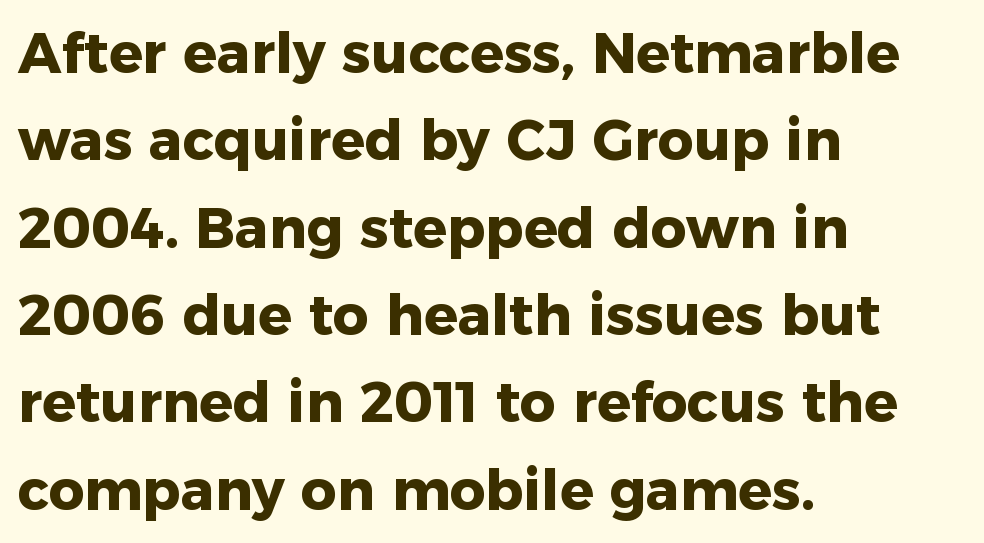
{"serif": "no", "italic": "no", "bold": "yes", "weight": "heavy", "width": "normal", "stroke_contrast": "low", "x_height": "medium", "monospaced": "no", "underline": "no", "align": "left", "line_spacing": "normal", "line_spacing_ratio": 1.56, "letter_spacing": "normal", "letter_spacing_em": 0.0, "glyph_px": 56}
